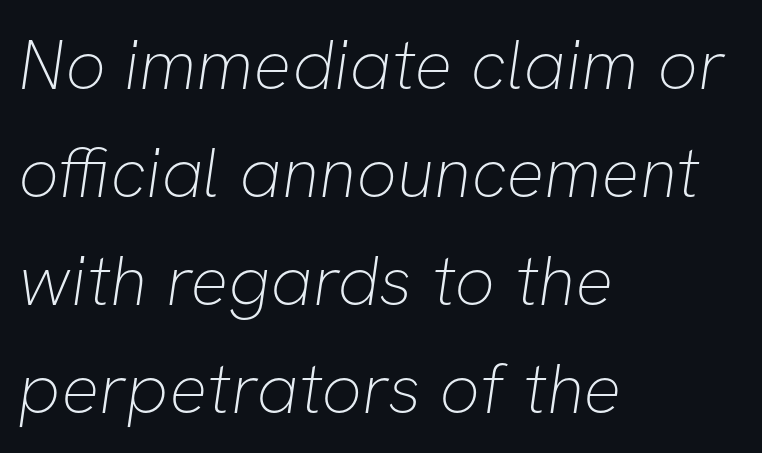
{"serif": "no", "bold": "no", "weight": "thin", "width": "normal", "stroke_contrast": "low", "x_height": "medium", "monospaced": "no", "underline": "no", "align": "left", "line_spacing": "normal", "line_spacing_ratio": 1.52, "letter_spacing": "normal", "letter_spacing_em": 0.0, "glyph_px": 71}
